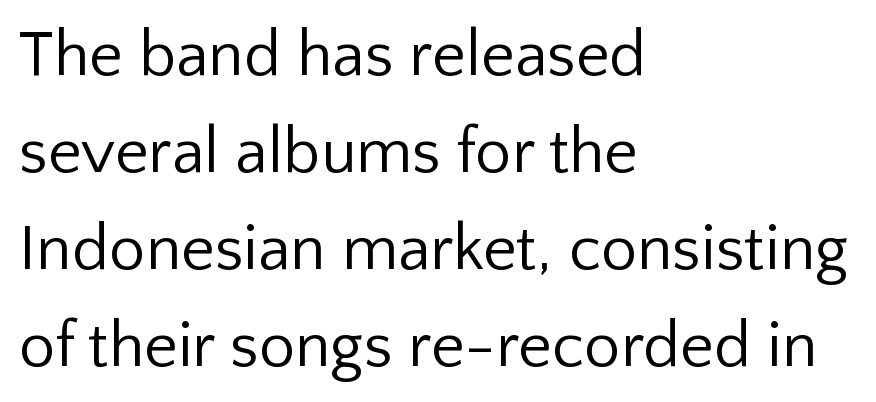
{"serif": "no", "italic": "no", "bold": "no", "weight": "regular", "width": "normal", "stroke_contrast": "low", "x_height": "medium", "monospaced": "no", "underline": "no", "align": "left", "line_spacing": "normal", "line_spacing_ratio": 1.49, "letter_spacing": "normal", "letter_spacing_em": 0.0, "glyph_px": 65}
